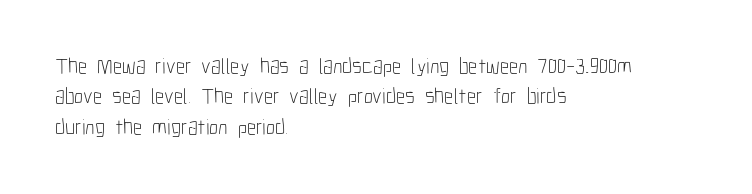
The image shows 22 px text type, upright; set left-aligned, normal line spacing (1.38x), normal letter spacing, not underlined.
